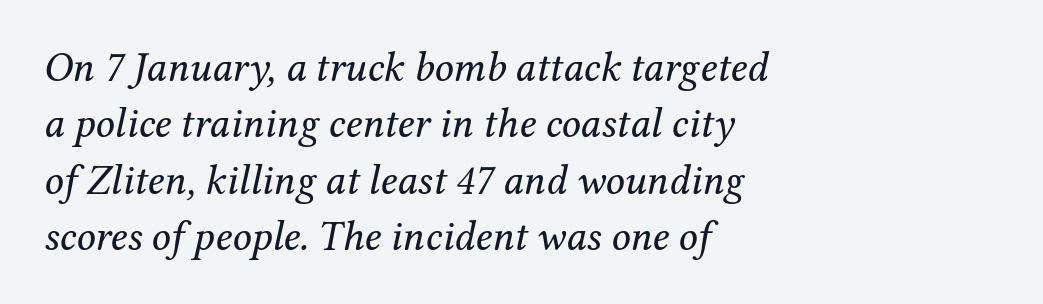
{"serif": "yes", "italic": "yes", "lean": "right", "slant_degrees": 12, "bold": "no", "weight": "regular", "width": "normal", "stroke_contrast": "medium", "x_height": "medium", "monospaced": "no", "underline": "no", "align": "left", "line_spacing": "normal", "line_spacing_ratio": 1.34, "letter_spacing": "normal", "letter_spacing_em": 0.0, "glyph_px": 42}
